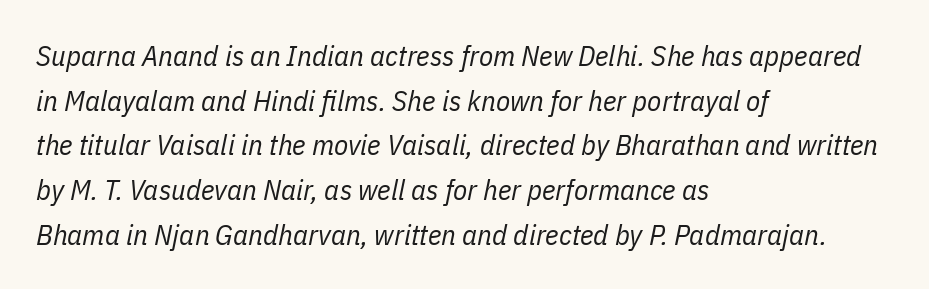
The image shows 29 px regular-weight, condensed type, italic (leaning right); set left-aligned, normal line spacing (1.54x), normal letter spacing, not underlined; low stroke contrast and a medium x-height.
